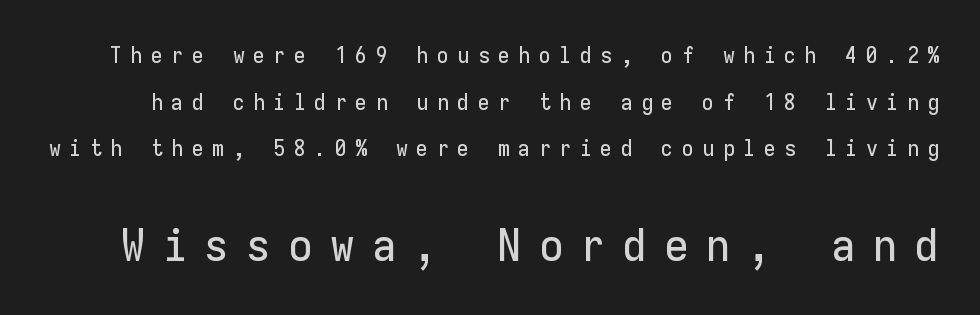
{"serif": "no", "italic": "no", "width": "normal", "stroke_contrast": "low", "x_height": "medium", "monospaced": "yes", "underline": "no", "line_spacing": "loose", "line_spacing_ratio": 2.12, "letter_spacing": "wide", "letter_spacing_em": 0.38, "larger_block": "second", "size_ratio": 2.05, "glyph_px": 45}
